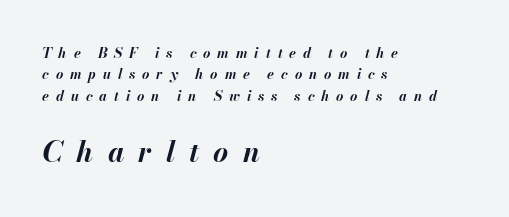
Q: Is the text bold? A: Yes.
Q: Is the text italic (slanted)? A: Yes, it leans right by about 13 degrees.
Q: Is the text underlined? A: No.
Q: How is the paragraph aligned? A: Left-aligned.
Q: Is the spacing between letters normal or unusually wide? A: Unusually wide.
Q: Is the spacing between lines tight, normal or loose? A: Normal.
Q: Which block of text is set in a larger size, the first (top) or the second (bottom)? A: The second (bottom) one.
Q: Width (condensed, normal, or wide)? A: Normal.
Q: Stroke contrast? A: Medium.
Q: x-height? A: Small.
Q: Monospaced? A: No.
